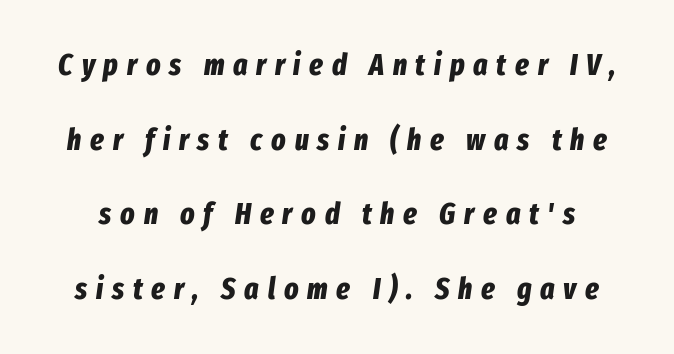
{"italic": "yes", "lean": "right", "slant_degrees": 8, "bold": "yes", "weight": "bold", "width": "condensed", "stroke_contrast": "low", "x_height": "medium", "monospaced": "no", "underline": "no", "line_spacing": "loose", "line_spacing_ratio": 2.49, "letter_spacing": "wide", "letter_spacing_em": 0.29, "glyph_px": 30}
